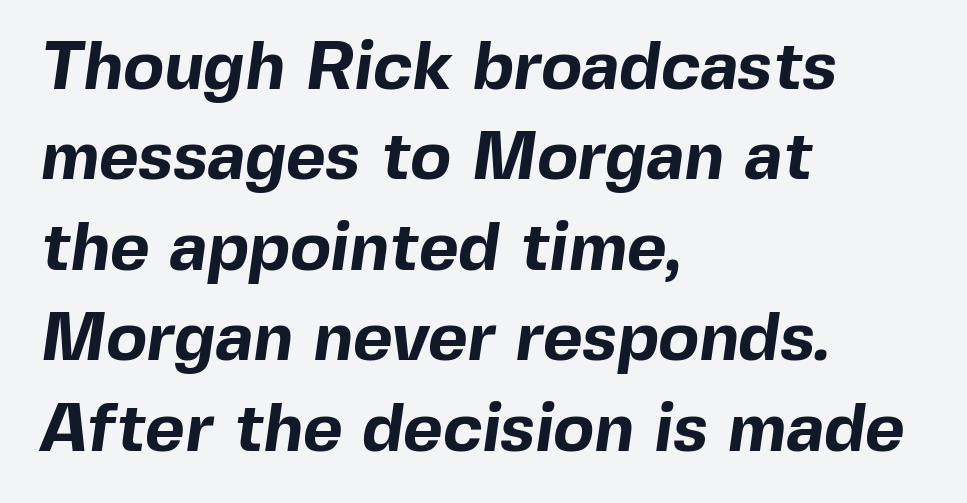
Q: Is the text bold? A: Yes.
Q: Is the typeface a serif or a sans-serif typeface? A: Sans-serif.
Q: Is the text underlined? A: No.
Q: How is the paragraph aligned? A: Left-aligned.
Q: Is the spacing between letters normal or unusually wide? A: Normal.
Q: Is the spacing between lines tight, normal or loose? A: Normal.
Q: Width (condensed, normal, or wide)? A: Normal.
Q: x-height? A: Medium.
Q: Monospaced? A: No.
